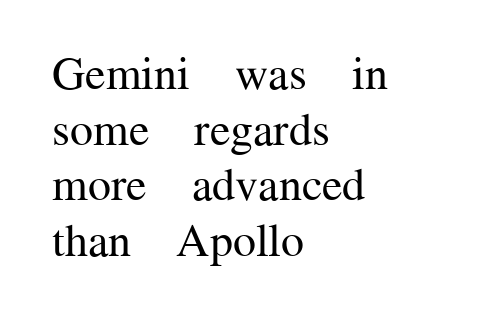
The letters look calm and open, with moderate or lighter stems. Is there any slant? The stems are plumb. In terms of letterspacing, this is plain default setting. The lines are quadded left. This sample has the flowing, uneven cadence of proportional lettering. Has an underline been added? It has not.
